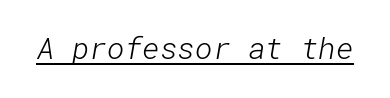
The image shows 30 px light sans-serif type; set normal letter spacing, underlined; low stroke contrast and a medium x-height.
